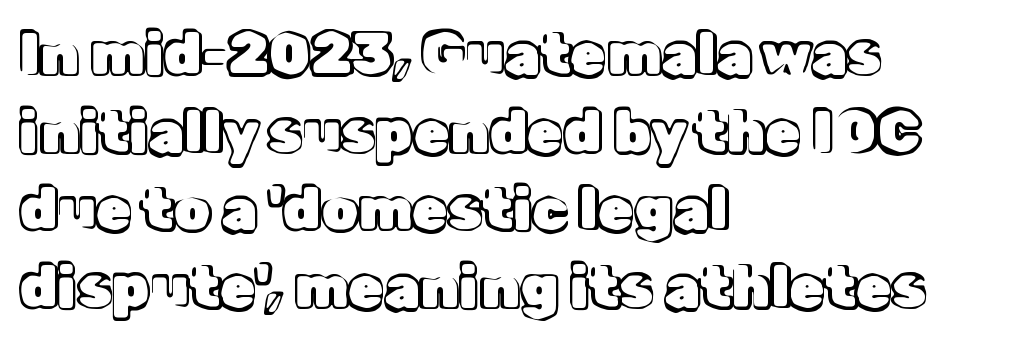
The image shows 58 px text type, upright; set left-aligned, normal line spacing (1.34x), normal letter spacing, not underlined; a medium x-height.
